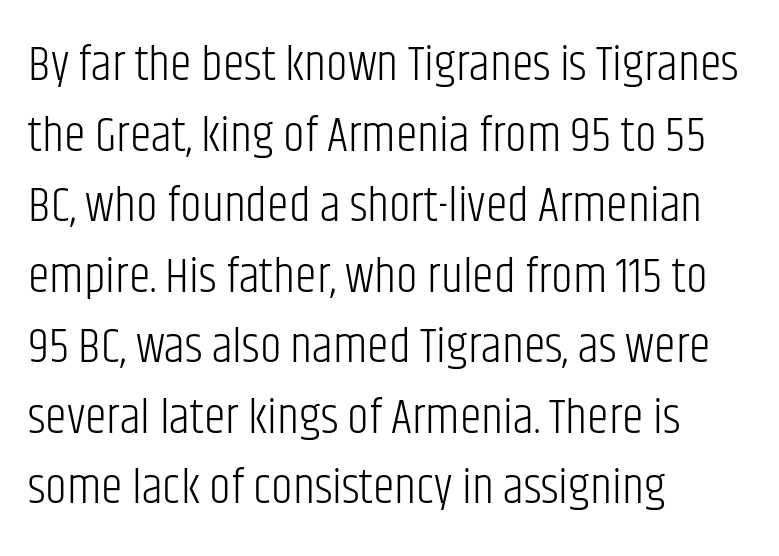
{"serif": "no", "italic": "no", "bold": "no", "weight": "light", "width": "condensed", "stroke_contrast": "low", "x_height": "large", "monospaced": "no", "underline": "no", "align": "left", "line_spacing": "normal", "line_spacing_ratio": 1.44, "letter_spacing": "normal", "letter_spacing_em": 0.0, "glyph_px": 49}
